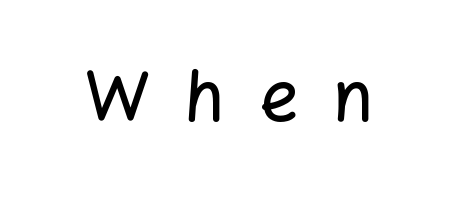
Font category for this specimen: sans-serif. The gap between lines stays unmarked. Posture: straight, roman, zero tilt. This sample has the flowing, uneven cadence of proportional lettering. Observe the wide spacing: letters keep a clear distance from each other.
